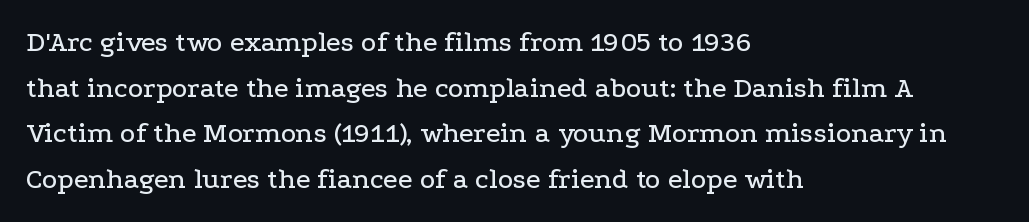
{"serif": "yes", "italic": "no", "width": "wide", "stroke_contrast": "low", "x_height": "medium", "monospaced": "no", "underline": "no", "align": "left", "line_spacing": "normal", "line_spacing_ratio": 1.57, "letter_spacing": "normal", "letter_spacing_em": 0.0, "glyph_px": 29}
